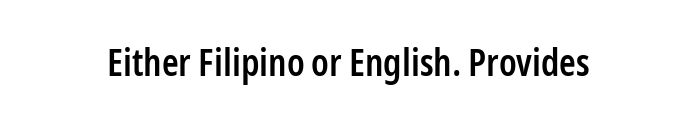
The image shows 38 px semibold, condensed sans-serif type, upright; set normal letter spacing, not underlined; low stroke contrast and a medium x-height.
